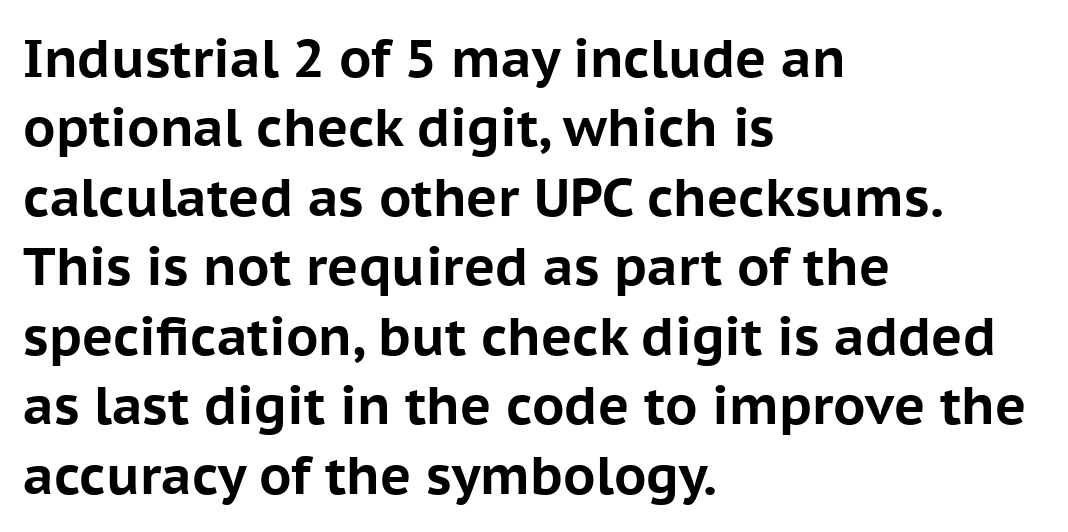
Q: Is the text bold? A: Yes.
Q: Is the text italic (slanted)? A: No, it is upright.
Q: Is the typeface a serif or a sans-serif typeface? A: Sans-serif.
Q: Is the text underlined? A: No.
Q: How is the paragraph aligned? A: Left-aligned.
Q: Is the spacing between letters normal or unusually wide? A: Normal.
Q: Is the spacing between lines tight, normal or loose? A: Normal.
Q: Width (condensed, normal, or wide)? A: Normal.
Q: Stroke contrast? A: Low.
Q: x-height? A: Medium.
Q: Monospaced? A: No.
